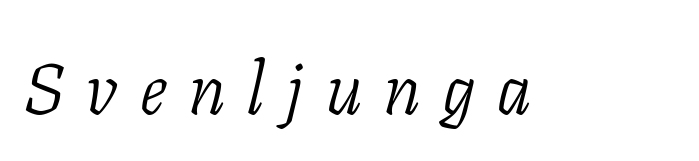
Compared with ordinary roman type, these characters are visibly tilted. These lines have a slow, spaced-out rhythm from letter to letter. Is this a fixed-width face? No — the glyphs have proportional, varying widths. Weight: regular or lighter. In terms of letterform style, serifs are clearly present.
